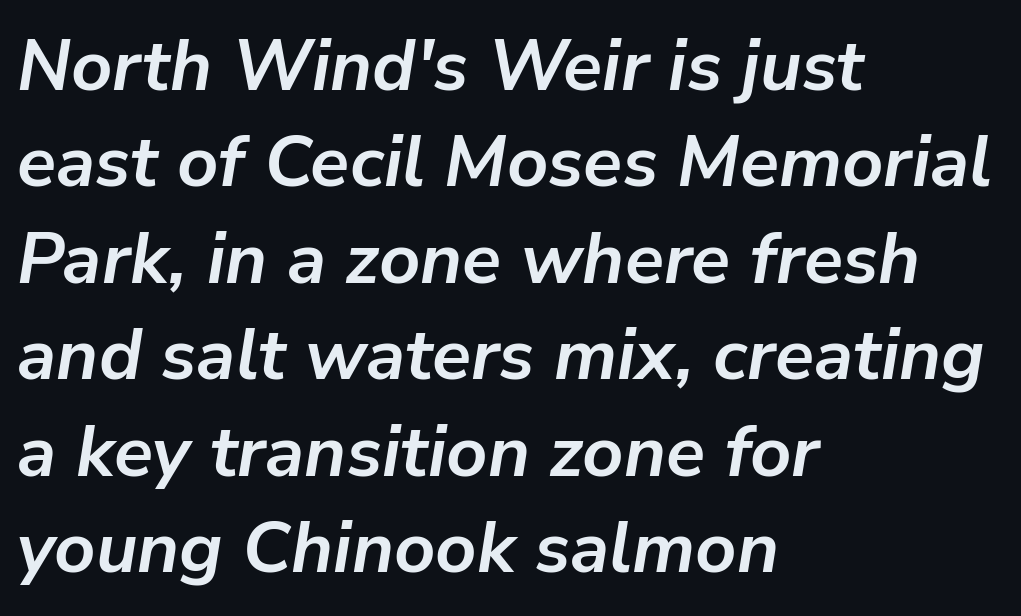
Q: Is the text bold? A: Yes.
Q: Is the text italic (slanted)? A: Yes, it leans right by about 9 degrees.
Q: Is the text underlined? A: No.
Q: How is the paragraph aligned? A: Left-aligned.
Q: Is the spacing between letters normal or unusually wide? A: Normal.
Q: Is the spacing between lines tight, normal or loose? A: Normal.
Q: Width (condensed, normal, or wide)? A: Normal.
Q: Stroke contrast? A: Low.
Q: x-height? A: Medium.
Q: Monospaced? A: No.
